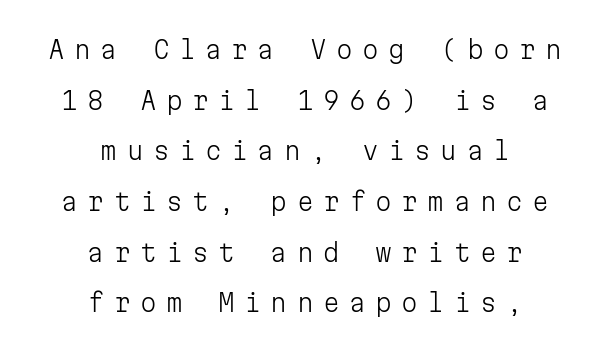
The tracking jumps out immediately: characters are airy and widely separated. Ink coverage per letter is moderate at most. The paragraph shown floats in the horizontal middle. A typesetter would mark this as roman, not italic.
